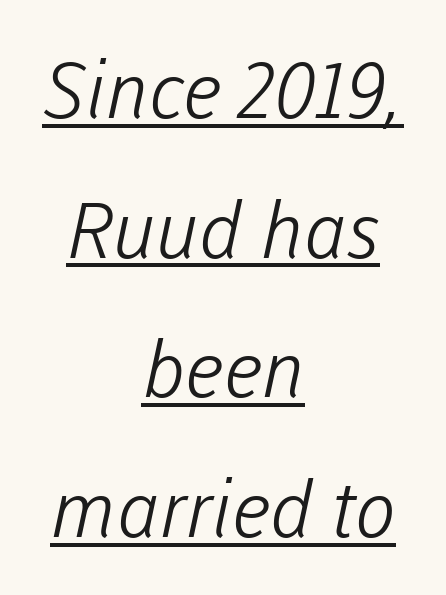
{"serif": "no", "bold": "no", "weight": "light", "width": "normal", "stroke_contrast": "low", "x_height": "medium", "monospaced": "no", "underline": "yes", "align": "center", "line_spacing_ratio": 1.79, "letter_spacing": "normal", "letter_spacing_em": 0.0, "glyph_px": 78}
